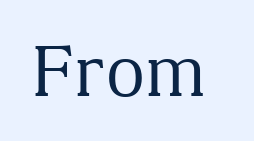
Look at the tracking — it's just the regular setting, nothing added. To sum up the face: it has serifs. The lettering holds an erect, upright posture throughout. The face used here is proportionally spaced, like ordinary book or web type. The foot of each line stays bare and open. The font is comparable to plain body text, perhaps lighter.
